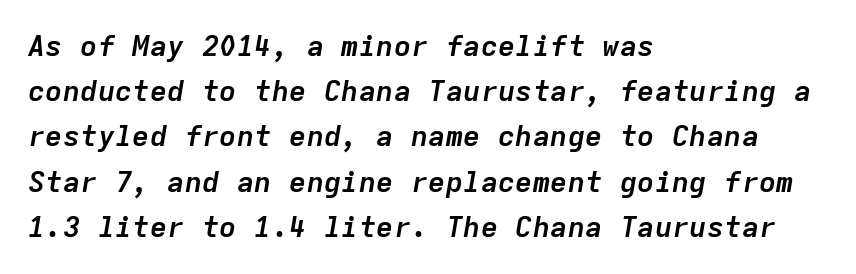
{"italic": "yes", "lean": "right", "slant_degrees": 9, "bold": "yes", "weight": "semibold", "width": "normal", "stroke_contrast": "low", "x_height": "medium", "monospaced": "yes", "underline": "no", "align": "left", "line_spacing": "normal", "line_spacing_ratio": 1.56, "letter_spacing": "normal", "letter_spacing_em": 0.0, "glyph_px": 29}
